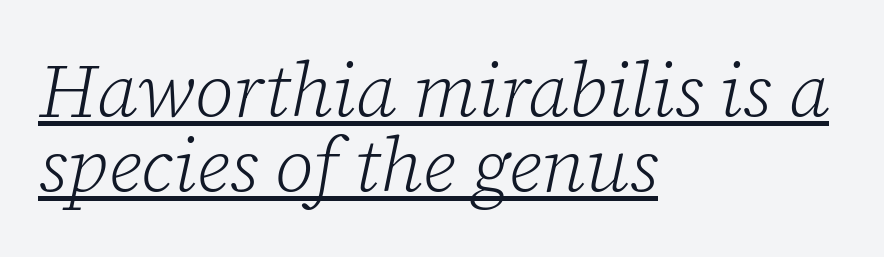
{"serif": "yes", "italic": "yes", "lean": "right", "slant_degrees": 12, "bold": "no", "weight": "light", "width": "normal", "stroke_contrast": "low", "x_height": "medium", "monospaced": "no", "underline": "yes", "align": "left", "line_spacing": "tight", "line_spacing_ratio": 0.99, "letter_spacing": "normal", "letter_spacing_em": 0.0, "glyph_px": 76}
